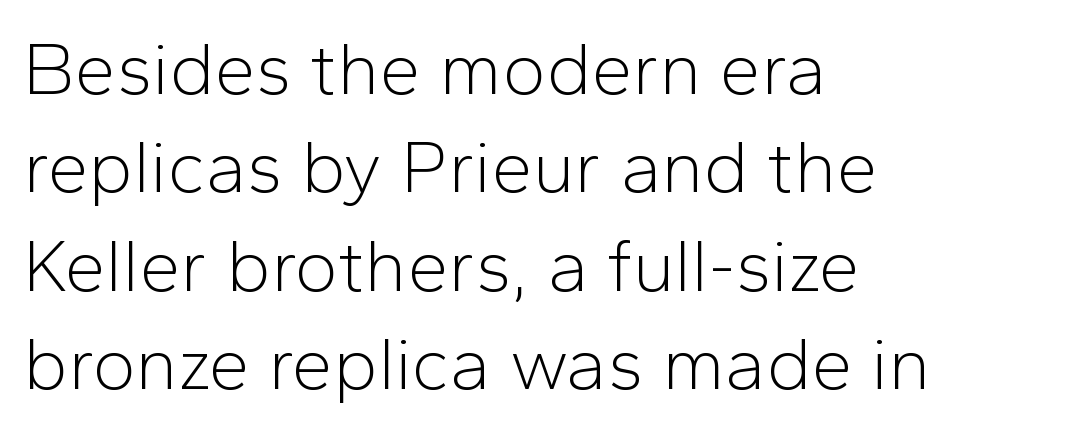
The image shows 74 px light sans-serif type, upright; set left-aligned, normal line spacing (1.33x), normal letter spacing, not underlined; low stroke contrast and a medium x-height.
